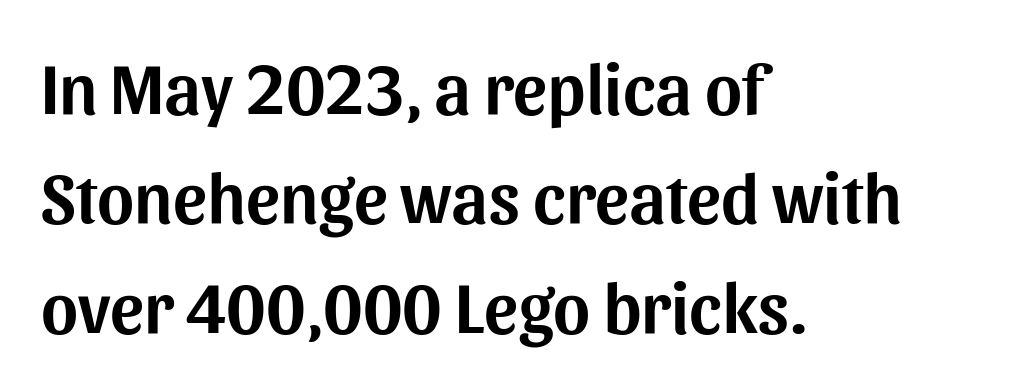
Q: Is the text italic (slanted)? A: No, it is upright.
Q: Is the typeface a serif or a sans-serif typeface? A: Sans-serif.
Q: Is the text underlined? A: No.
Q: How is the paragraph aligned? A: Left-aligned.
Q: Is the spacing between letters normal or unusually wide? A: Normal.
Q: Is the spacing between lines tight, normal or loose? A: Normal.
Q: Width (condensed, normal, or wide)? A: Normal.
Q: Stroke contrast? A: Medium.
Q: x-height? A: Medium.
Q: Monospaced? A: No.
